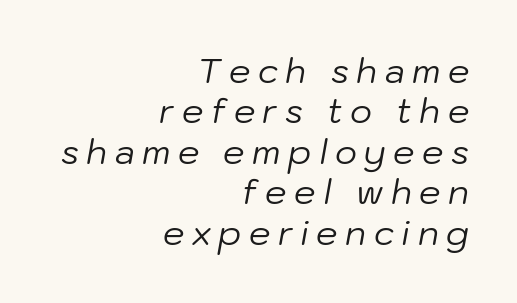
Q: Is the text bold? A: No.
Q: Is the text italic (slanted)? A: Yes, it leans right by about 10 degrees.
Q: Is the text underlined? A: No.
Q: How is the paragraph aligned? A: Right-aligned.
Q: Is the spacing between letters normal or unusually wide? A: Unusually wide.
Q: Width (condensed, normal, or wide)? A: Normal.
Q: Stroke contrast? A: Low.
Q: x-height? A: Medium.
Q: Monospaced? A: No.
